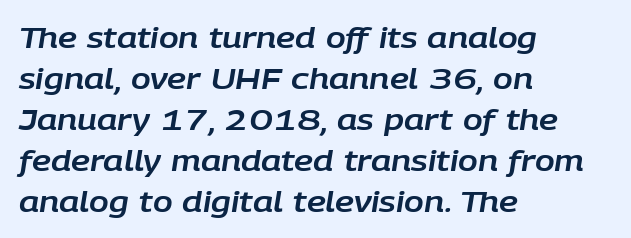
Q: Is the text italic (slanted)? A: Yes, it leans right by about 9 degrees.
Q: Is the text underlined? A: No.
Q: How is the paragraph aligned? A: Left-aligned.
Q: Is the spacing between letters normal or unusually wide? A: Normal.
Q: Is the spacing between lines tight, normal or loose? A: Normal.
Q: Width (condensed, normal, or wide)? A: Normal.
Q: Stroke contrast? A: Low.
Q: x-height? A: Large.
Q: Monospaced? A: No.
